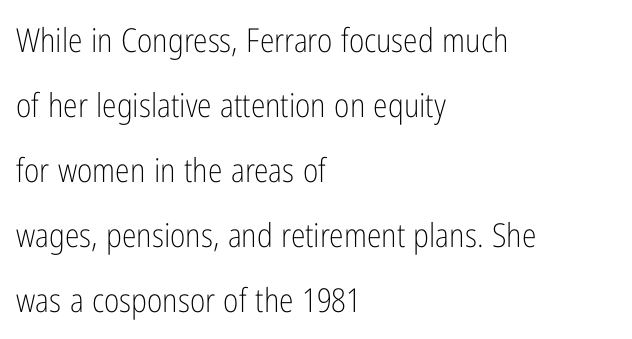
The image shows 33 px light, condensed sans-serif type, upright; set left-aligned, loose line spacing (1.97x), normal letter spacing, not underlined; low stroke contrast and a medium x-height.
